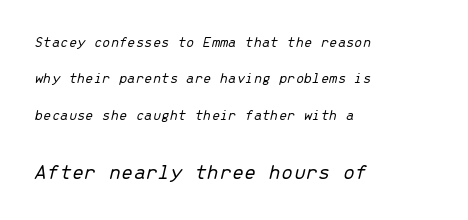
Q: Is the text bold? A: No.
Q: Is the text italic (slanted)? A: Yes, it leans right by about 13 degrees.
Q: Is the text underlined? A: No.
Q: How is the paragraph aligned? A: Left-aligned.
Q: Is the spacing between letters normal or unusually wide? A: Normal.
Q: Is the spacing between lines tight, normal or loose? A: Loose.
Q: Which block of text is set in a larger size, the first (top) or the second (bottom)? A: The second (bottom) one.
